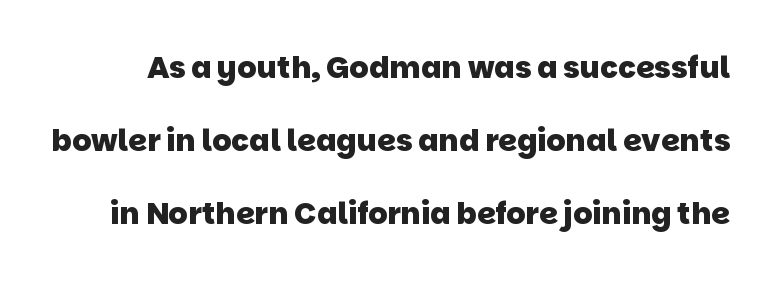
Each new line begins a long way beneath the previous one. Character widths vary here, with narrow letters taking less room than wide ones. Default kerning and tracking; the words read as compact shapes. The letters are bold, with thick, heavy strokes. Stroke terminals: plain, sans-serif.
